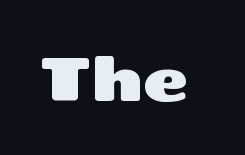
The image shows 61 px wide sans-serif type, upright; set normal letter spacing, not underlined; medium stroke contrast and a medium x-height.
